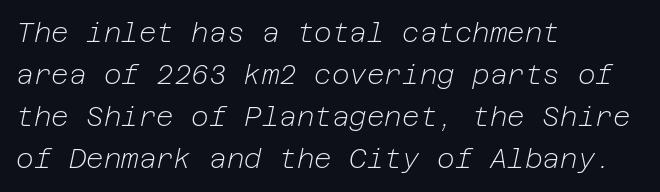
Characters are canted at an angle relative to the baseline's perpendicular. Caption: face not bold, strokes unweighted. Visually the block forms a straight wall on the left and a jagged coastline on the right. Each row of text sits above clean, open space. The gaps between neighbouring characters are ordinary and unremarkable. The designer left line spacing at the default.
